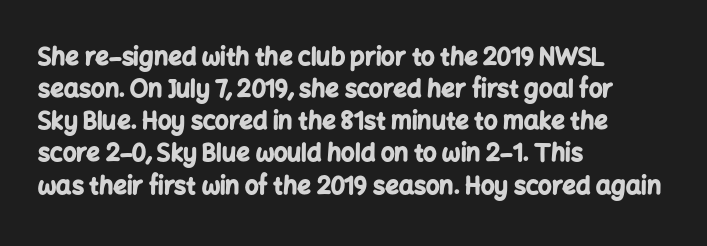
{"italic": "no", "bold": "yes", "underline": "no", "align": "left", "line_spacing": "normal", "line_spacing_ratio": 1.34, "letter_spacing": "normal", "letter_spacing_em": 0.0, "glyph_px": 24}
